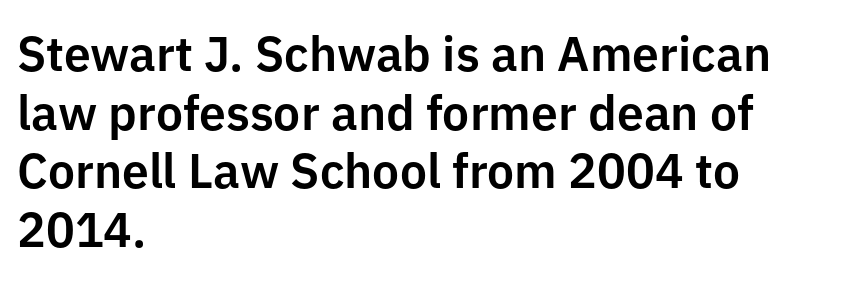
{"serif": "no", "italic": "no", "width": "normal", "stroke_contrast": "low", "x_height": "medium", "monospaced": "no", "underline": "no", "align": "left", "line_spacing_ratio": 1.22, "letter_spacing": "normal", "letter_spacing_em": 0.0, "glyph_px": 48}
